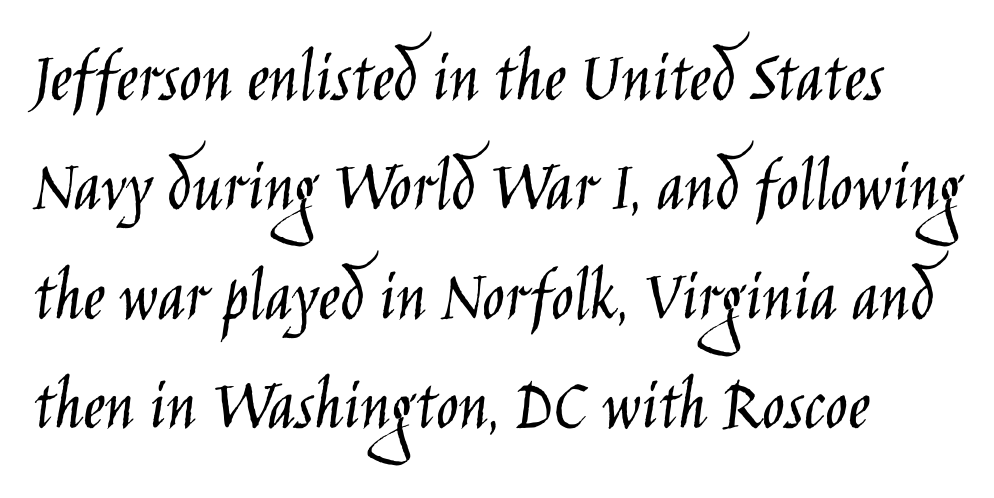
The rows are spaced the way most documents space them. The weight would be labelled regular, book, light, or lighter still. The passage is arranged the way most books set body copy — flush left. The space beneath each line is pristine and unruled. A typesetter would label this face a sans.
